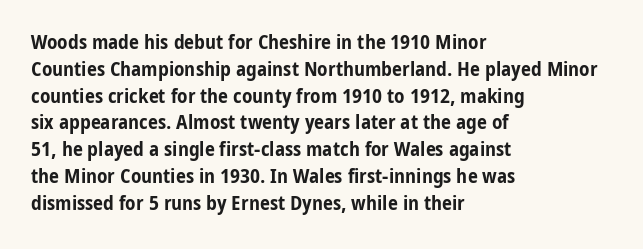
Q: Is the text bold? A: Yes.
Q: Is the text italic (slanted)? A: No, it is upright.
Q: Is the text underlined? A: No.
Q: How is the paragraph aligned? A: Left-aligned.
Q: Is the spacing between letters normal or unusually wide? A: Normal.
Q: Is the spacing between lines tight, normal or loose? A: Normal.
